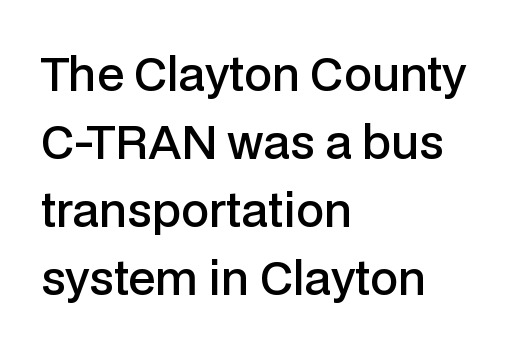
{"serif": "no", "italic": "no", "bold": "semi", "weight": "semibold", "width": "normal", "stroke_contrast": "low", "x_height": "medium", "monospaced": "no", "underline": "no", "align": "left", "line_spacing": "normal", "line_spacing_ratio": 1.51, "letter_spacing": "normal", "letter_spacing_em": 0.0, "glyph_px": 45}
